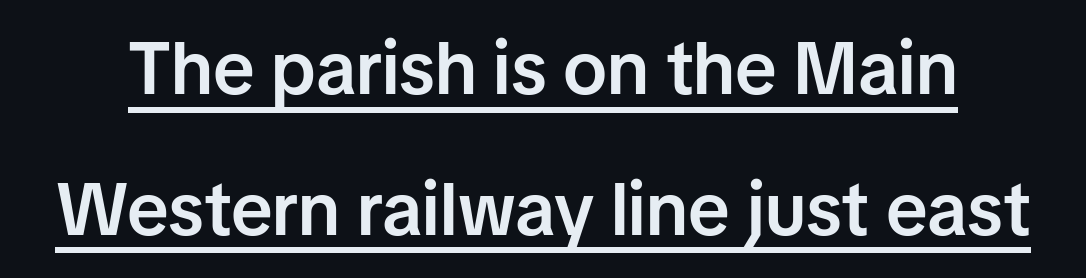
{"serif": "no", "italic": "no", "bold": "semi", "weight": "semibold", "width": "normal", "stroke_contrast": "low", "x_height": "medium", "monospaced": "no", "underline": "yes", "line_spacing": "loose", "line_spacing_ratio": 1.9, "letter_spacing": "normal", "letter_spacing_em": 0.0, "glyph_px": 74}
